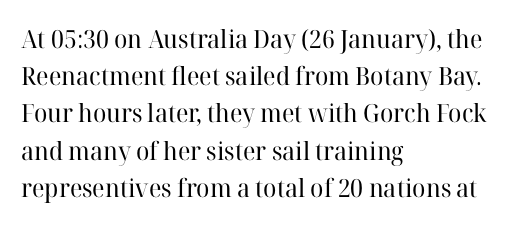
Each new line begins a customary step beneath the previous one. In CSS terms this would be text-align: left. Every character sits straight up, as roman type does. Inter-character spacing is left at the font's built-in metrics.
